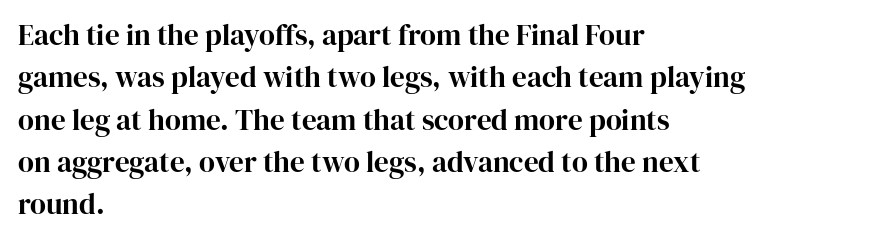
Honestly, there is no underline to notice here at all. A typesetter would label this face a serif. These lines sit exactly where default settings would place them. The axis of the letterforms is exactly vertical. These lines stack with their left ends in a neat column.
